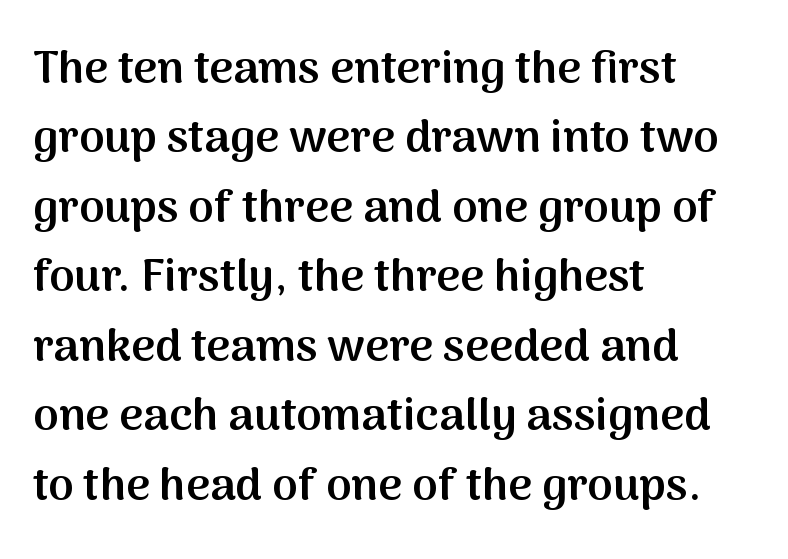
Q: Is the text bold? A: Semi-bold.
Q: Is the text italic (slanted)? A: No, it is upright.
Q: Is the typeface a serif or a sans-serif typeface? A: Sans-serif.
Q: Is the text underlined? A: No.
Q: How is the paragraph aligned? A: Left-aligned.
Q: Is the spacing between letters normal or unusually wide? A: Normal.
Q: Is the spacing between lines tight, normal or loose? A: Normal.
Q: Width (condensed, normal, or wide)? A: Normal.
Q: Stroke contrast? A: Medium.
Q: x-height? A: Medium.
Q: Monospaced? A: No.
